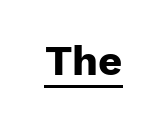
Every word sits above its own underline. Each letter keeps its own natural width here, so spacing adapts to shape. Nothing sits at the stroke ends, so this counts as sans-serif. I'd describe the lettering as bold — thick and assertive.
